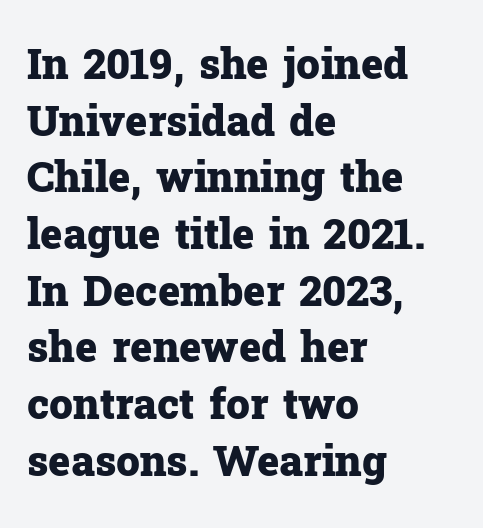
{"serif": "yes", "italic": "no", "bold": "yes", "weight": "heavy", "width": "normal", "stroke_contrast": "low", "x_height": "medium", "monospaced": "no", "underline": "no", "align": "left", "line_spacing": "normal", "line_spacing_ratio": 1.35, "letter_spacing": "normal", "letter_spacing_em": 0.0, "glyph_px": 42}
